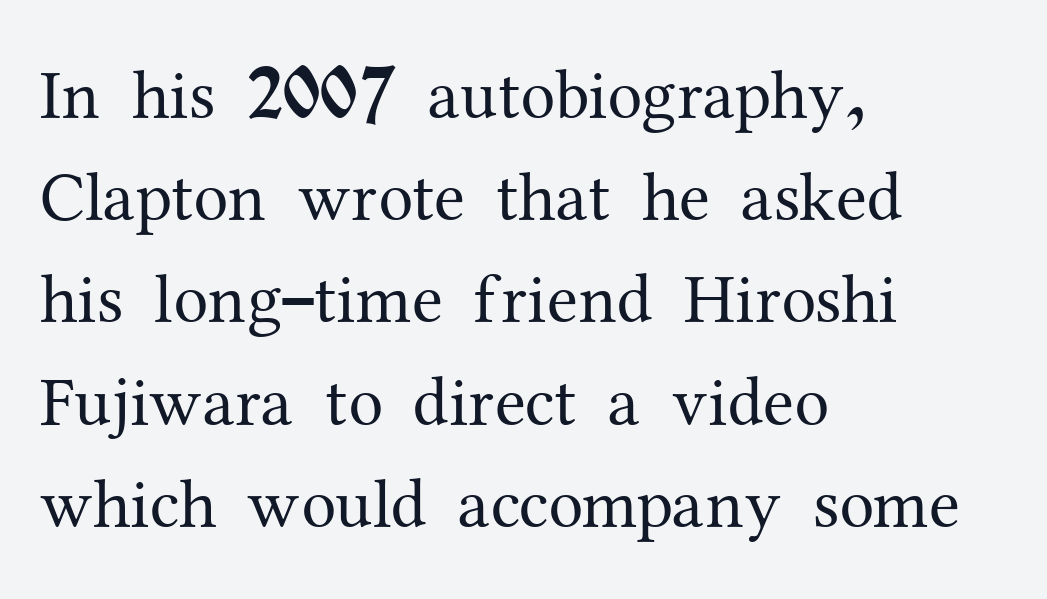
{"serif": "yes", "italic": "no", "bold": "no", "weight": "regular", "width": "normal", "stroke_contrast": "medium", "x_height": "medium", "monospaced": "no", "underline": "no", "align": "left", "line_spacing": "normal", "line_spacing_ratio": 1.46, "letter_spacing": "normal", "letter_spacing_em": 0.0, "glyph_px": 70}
